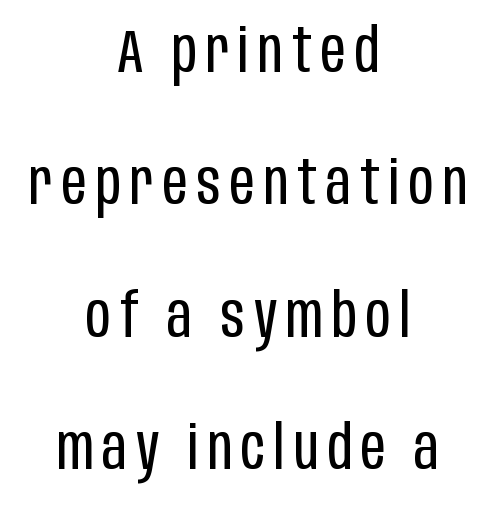
{"serif": "no", "italic": "no", "bold": "no", "weight": "regular", "width": "condensed", "stroke_contrast": "low", "x_height": "large", "monospaced": "no", "underline": "no", "align": "center", "line_spacing": "loose", "line_spacing_ratio": 2.17, "glyph_px": 61}
